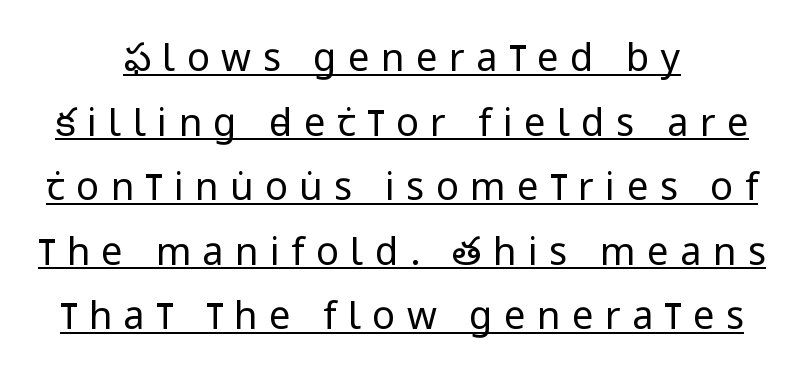
{"serif": "no", "italic": "no", "bold": "no", "weight": "regular", "width": "condensed", "stroke_contrast": "low", "x_height": "large", "monospaced": "no", "underline": "yes", "align": "center", "line_spacing": "normal", "line_spacing_ratio": 1.7, "letter_spacing": "wide", "letter_spacing_em": 0.3, "glyph_px": 38}
